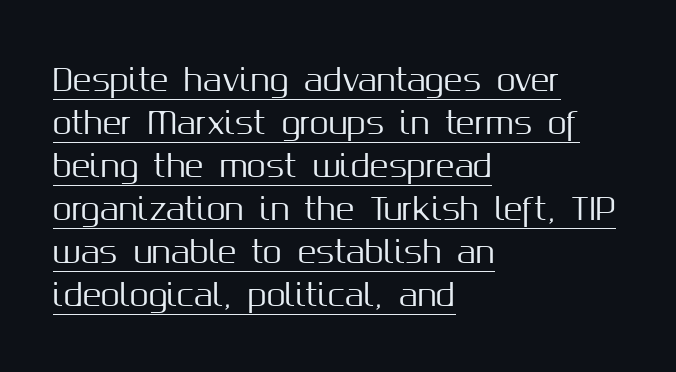
Q: Is the text italic (slanted)? A: No, it is upright.
Q: Is the typeface a serif or a sans-serif typeface? A: Sans-serif.
Q: Is the text underlined? A: Yes.
Q: How is the paragraph aligned? A: Left-aligned.
Q: Is the spacing between letters normal or unusually wide? A: Normal.
Q: Is the spacing between lines tight, normal or loose? A: Normal.
Q: Width (condensed, normal, or wide)? A: Normal.
Q: Stroke contrast? A: Medium.
Q: x-height? A: Medium.
Q: Monospaced? A: No.
